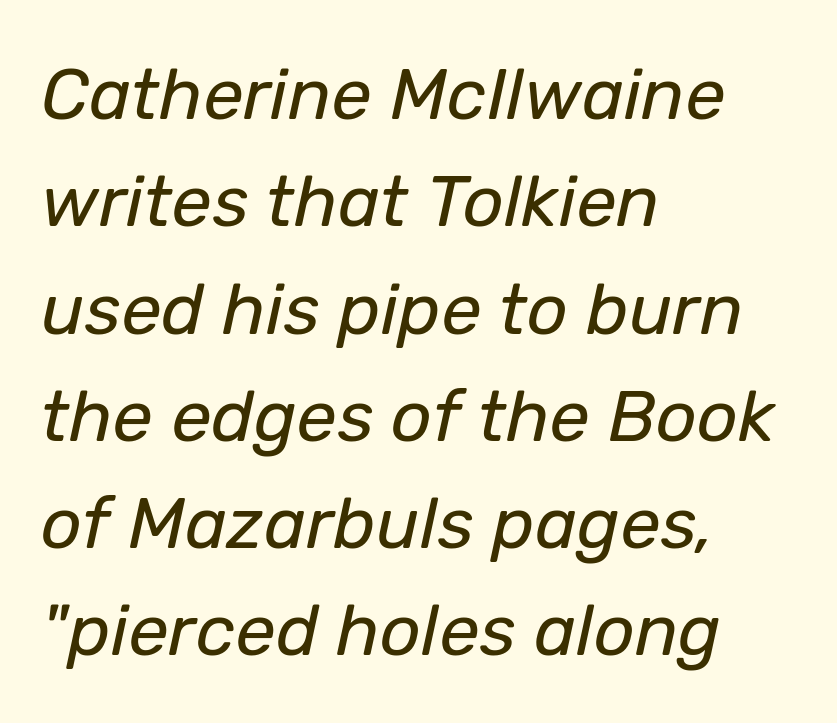
The image shows 72 px regular-weight type, italic (leaning right); set left-aligned, normal line spacing (1.49x), normal letter spacing, not underlined; low stroke contrast and a medium x-height.
